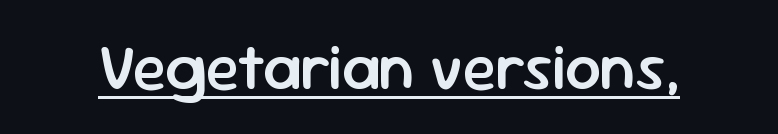
{"serif": "no", "italic": "no", "bold": "semi", "weight": "semibold", "width": "normal", "stroke_contrast": "low", "x_height": "medium", "monospaced": "no", "underline": "yes", "letter_spacing": "normal", "letter_spacing_em": 0.0, "glyph_px": 63}
